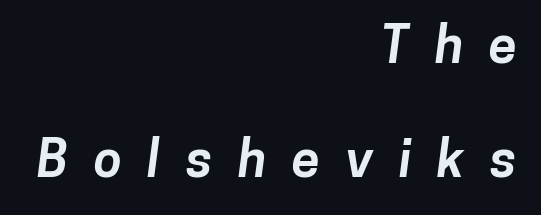
The passage shown is typed in a proportional face where columns would drift. This rendering features lettering with no underline. A typesetter would call this leading open, well beyond the default. In terms of weight, the rendering is a true, heavy bold. This sample uses expanded letter spacing, leaving extra air between glyphs.
